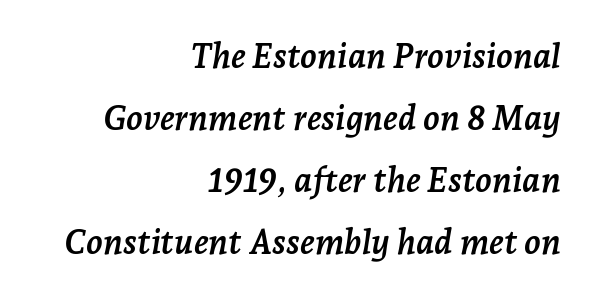
A serif font was chosen for this passage. Rendered with sloped, italic letterforms. Each line ends at the same right margin while the left side varies. The glyphs are unaccompanied by any horizontal stroke below them.
